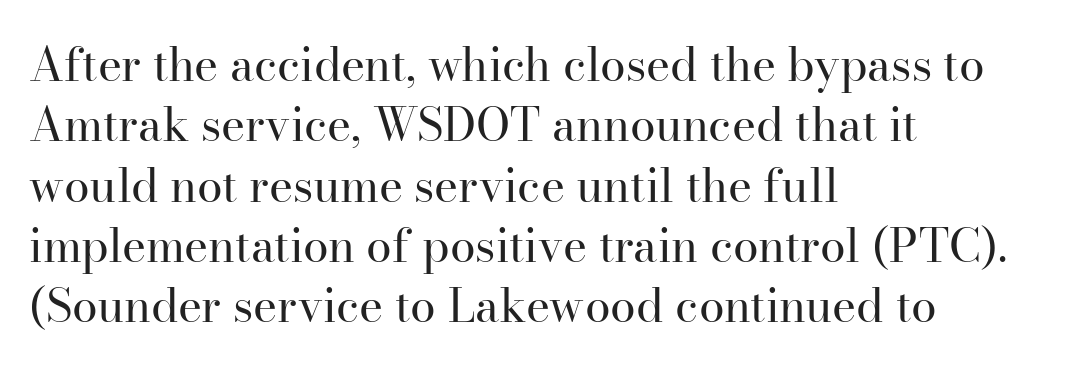
{"serif": "yes", "italic": "no", "bold": "no", "weight": "regular", "width": "normal", "stroke_contrast": "high", "x_height": "small", "monospaced": "no", "underline": "no", "align": "left", "line_spacing": "normal", "line_spacing_ratio": 1.31, "letter_spacing": "normal", "letter_spacing_em": 0.0, "glyph_px": 46}
